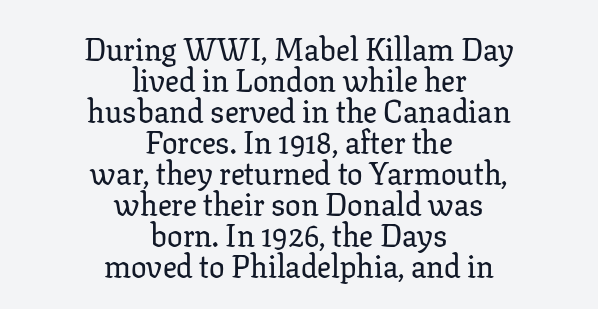
Q: Is the text italic (slanted)? A: No, it is upright.
Q: Is the typeface a serif or a sans-serif typeface? A: Serif.
Q: Is the text underlined? A: No.
Q: How is the paragraph aligned? A: Centered.
Q: Is the spacing between letters normal or unusually wide? A: Normal.
Q: Is the spacing between lines tight, normal or loose? A: Tight.
Q: Width (condensed, normal, or wide)? A: Normal.
Q: Stroke contrast? A: Low.
Q: x-height? A: Medium.
Q: Monospaced? A: No.
